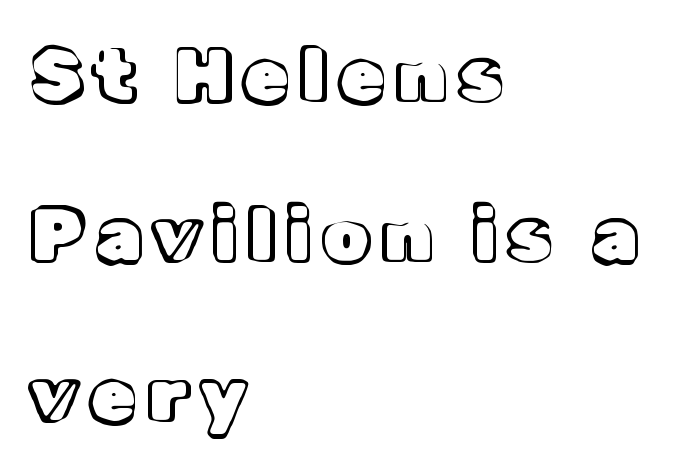
Only glyphs here, with clear space below each row. Teacher's note: observe the even left margin — that is flush-left alignment. Think of a printed novel: that variable character pitch is what you see here. Compared with typical paragraphs, the rows here are farther apart.
